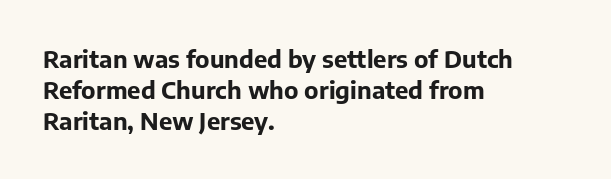
Q: Is the text bold? A: Yes.
Q: Is the text italic (slanted)? A: No, it is upright.
Q: Is the text underlined? A: No.
Q: How is the paragraph aligned? A: Left-aligned.
Q: Is the spacing between letters normal or unusually wide? A: Normal.
Q: Is the spacing between lines tight, normal or loose? A: Normal.
